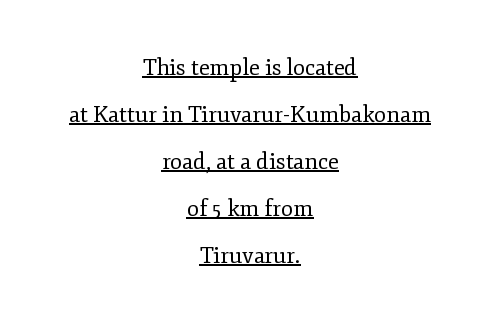
Honestly, the letter spacing is just normal — you wouldn't notice it. The vertical gap from one line to the next is large. The sample's only ornament is a line tracing under the words. No letter is thick-stroked: the sample isn't bold. Notice how the passage keeps no hard edge, just a central spine. Italic: no, the glyphs are upright roman.
